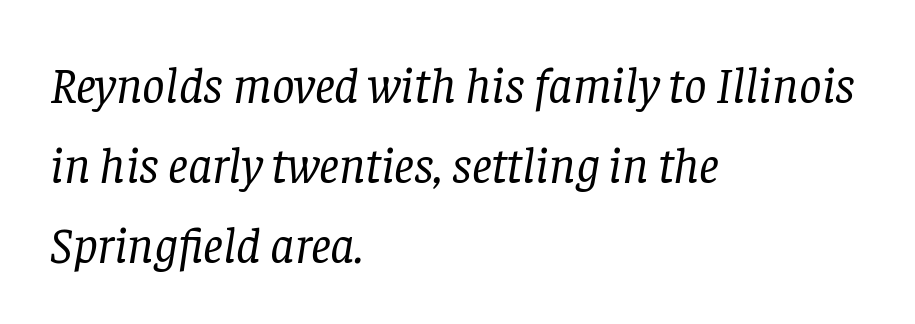
The image shows 50 px regular-weight serif type, italic (leaning right); set left-aligned, normal line spacing (1.6x), normal letter spacing, not underlined; low stroke contrast and a large x-height.
